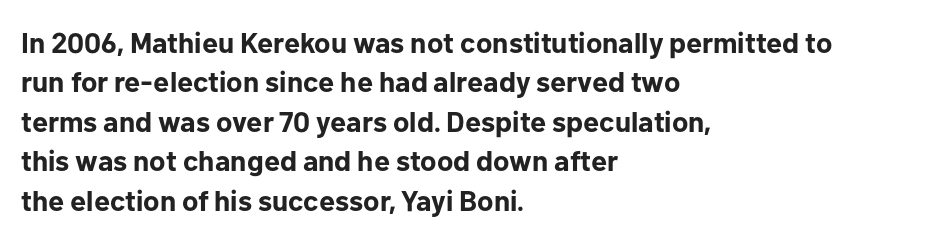
{"serif": "no", "italic": "no", "bold": "yes", "weight": "bold", "width": "normal", "stroke_contrast": "low", "x_height": "medium", "monospaced": "no", "underline": "no", "align": "left", "line_spacing": "normal", "line_spacing_ratio": 1.36, "letter_spacing": "normal", "letter_spacing_em": 0.0, "glyph_px": 29}
